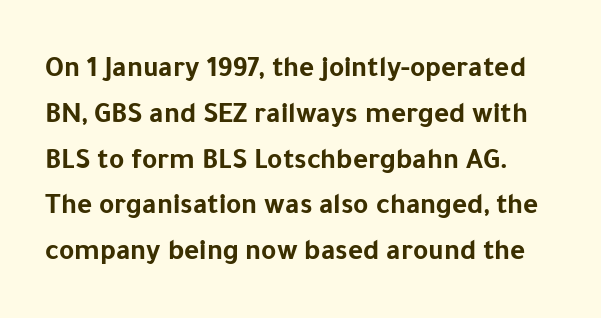
The image shows 29 px bold sans-serif type, upright; set normal line spacing (1.58x), normal letter spacing, not underlined; low stroke contrast and a medium x-height.
